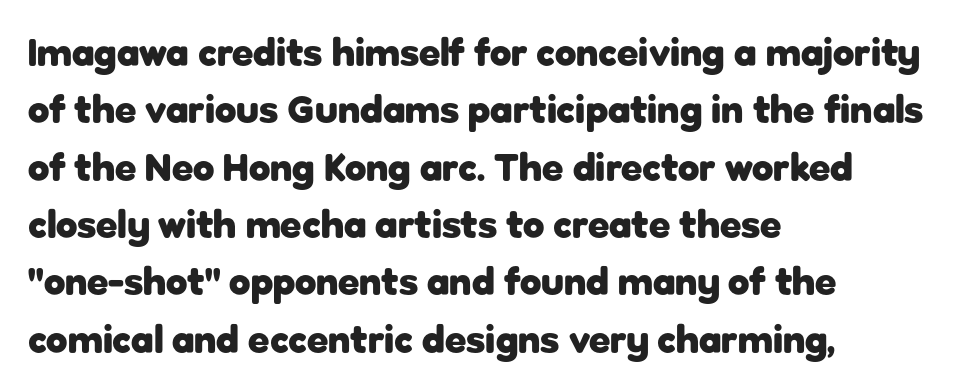
The image shows 39 px heavy sans-serif type, upright; set left-aligned, normal line spacing (1.47x), normal letter spacing, not underlined; low stroke contrast and a medium x-height.
